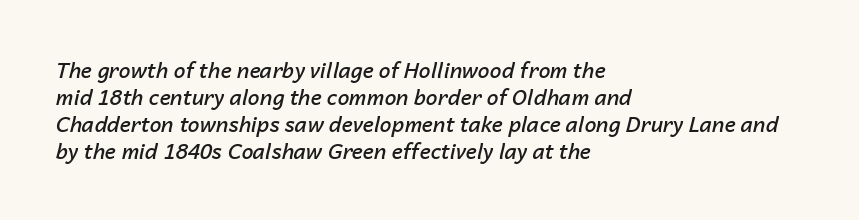
Q: Is the text bold? A: Semi-bold.
Q: Is the text italic (slanted)? A: Yes, it leans right by about 14 degrees.
Q: Is the text underlined? A: No.
Q: How is the paragraph aligned? A: Left-aligned.
Q: Is the spacing between letters normal or unusually wide? A: Normal.
Q: Is the spacing between lines tight, normal or loose? A: Normal.
